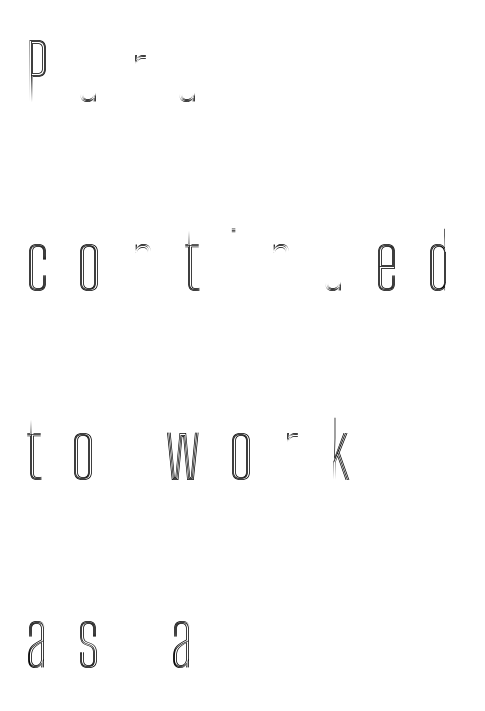
This sample uses expanded letter spacing, leaving extra air between glyphs. This sample has the flowing, uneven cadence of proportional lettering. Ascenders rise straight up at ninety degrees. Which margin do the lines hug? The left one — the right edge is uneven. Lines of text with bare space underneath. Horizontal bands of white between lines are thick stripes.
